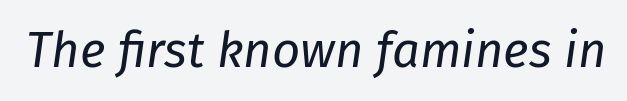
{"italic": "yes", "lean": "right", "slant_degrees": 8, "bold": "no", "weight": "regular", "width": "normal", "stroke_contrast": "low", "x_height": "medium", "monospaced": "no", "underline": "no", "letter_spacing": "normal", "letter_spacing_em": 0.0, "glyph_px": 49}
